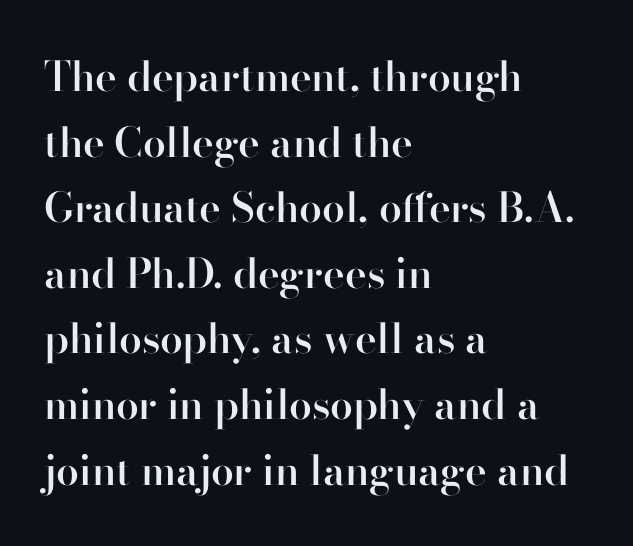
Bare-footed words on every line. Does the copy run flush right? No — it runs flush left. Typographic density is moderately raised because the face is semibold. Leading matches the norm, producing a regular column. Examine the stroke ends and you'll spot serifs.
